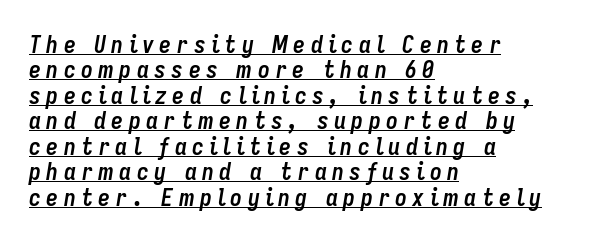
{"italic": "yes", "lean": "right", "slant_degrees": 9, "bold": "yes", "underline": "yes", "align": "left", "line_spacing": "tight", "line_spacing_ratio": 1.06, "letter_spacing": "wide", "letter_spacing_em": 0.22, "glyph_px": 24}
